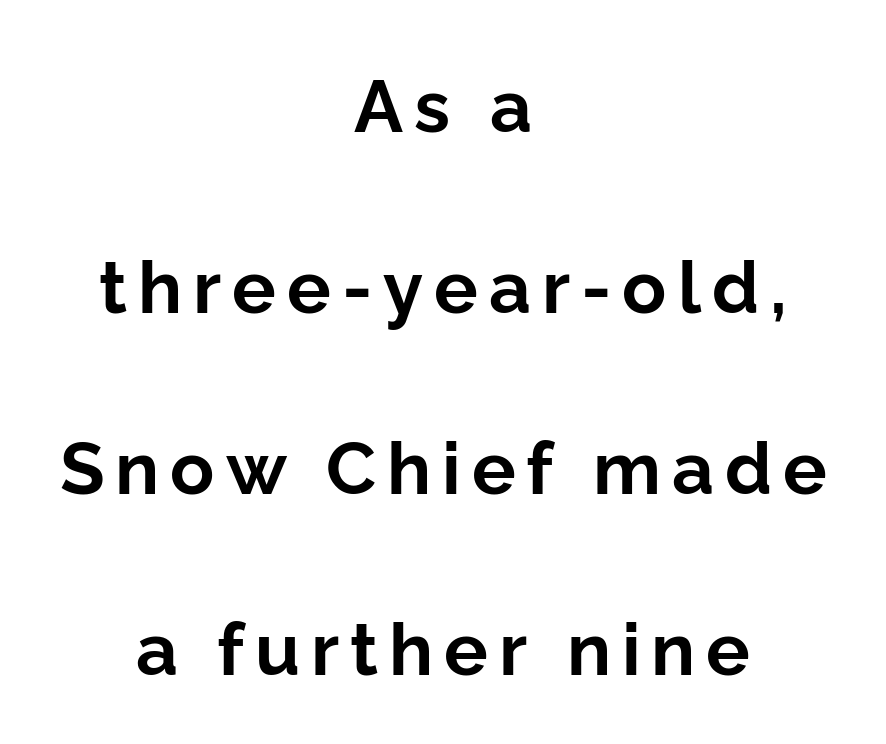
Q: Is the text bold? A: Yes.
Q: Is the text italic (slanted)? A: No, it is upright.
Q: Is the typeface a serif or a sans-serif typeface? A: Sans-serif.
Q: Is the text underlined? A: No.
Q: How is the paragraph aligned? A: Centered.
Q: Is the spacing between lines tight, normal or loose? A: Loose.
Q: Width (condensed, normal, or wide)? A: Normal.
Q: Stroke contrast? A: Low.
Q: x-height? A: Medium.
Q: Monospaced? A: No.
